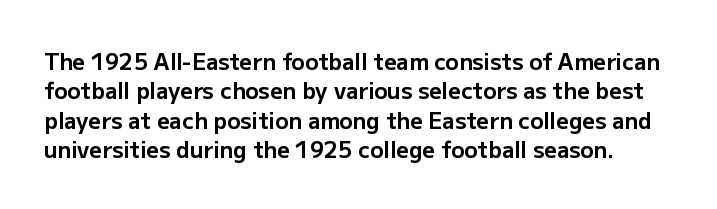
The image shows 22 px bold type, upright; set normal line spacing (1.33x), normal letter spacing, not underlined.
